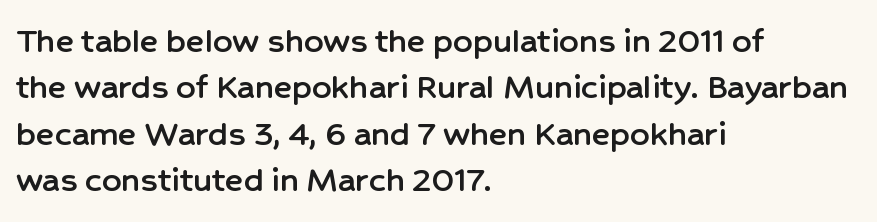
The image shows 38 px sans-serif type, upright; set left-aligned, line spacing 1.22x, normal letter spacing, not underlined; low stroke contrast and a medium x-height.
